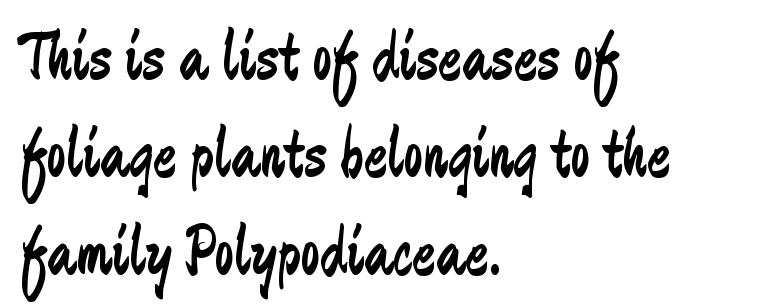
Spacing verdict: proportional, widths tailored to each character. What stands out about the letter spacing? Nothing — it is the standard amount. The words here are not underlined. The designer went with a sans here, leaving each stem footless. Which margin do the lines hug? The left one — the right edge is uneven.
